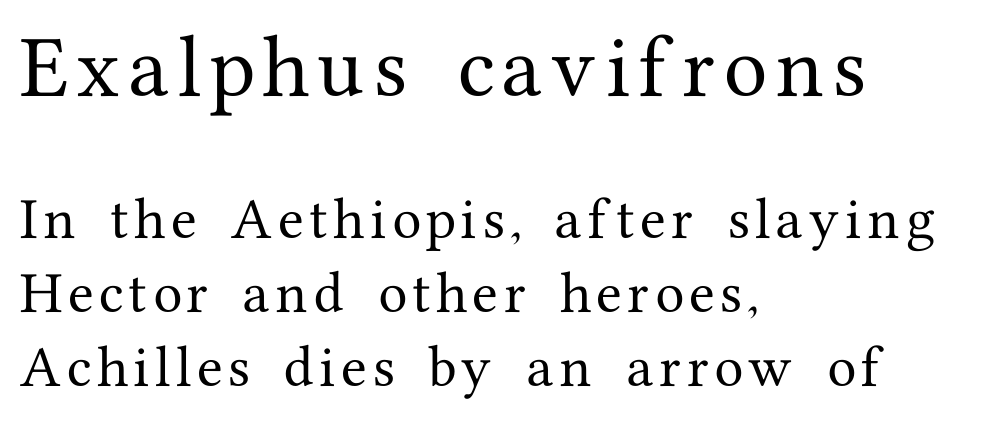
The image shows 71 px serif type, upright; set left-aligned, normal line spacing (1.57x), not underlined; the first (top) block is 1.51x larger; medium stroke contrast and a medium x-height.
